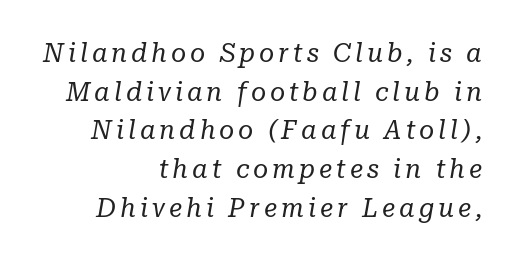
{"italic": "yes", "lean": "right", "slant_degrees": 10, "bold": "no", "underline": "no", "align": "right", "line_spacing": "normal", "line_spacing_ratio": 1.49, "glyph_px": 26}
